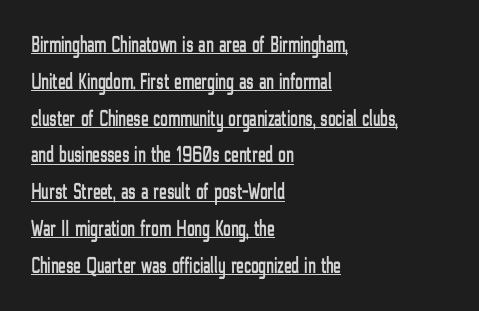
The image shows 23 px text type, upright; set left-aligned, normal line spacing (1.6x), normal letter spacing, underlined.
